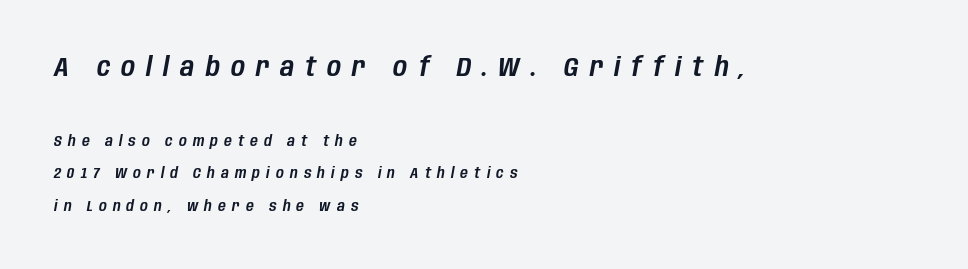
Only glyphs here, with clear space below each row. The lines in this sample share a left origin and differ only in where they stop. Observe the wide spacing: letters keep a clear distance from each other. In terms of posture, this sample is oblique. The emphasis by scale lands on block number one, above. A typesetter would call this leading open, well beyond the default.
